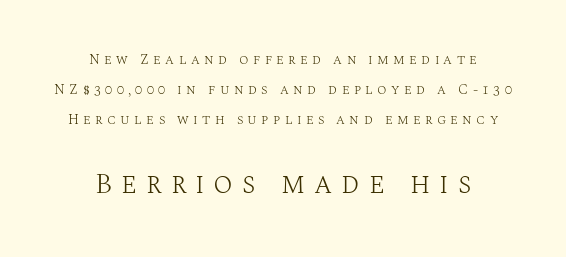
Q: Is the text bold? A: No.
Q: Is the text italic (slanted)? A: No, it is upright.
Q: Is the typeface a serif or a sans-serif typeface? A: Serif.
Q: Is the text underlined? A: No.
Q: How is the paragraph aligned? A: Centered.
Q: Is the spacing between letters normal or unusually wide? A: Unusually wide.
Q: Is the spacing between lines tight, normal or loose? A: Loose.
Q: Which block of text is set in a larger size, the first (top) or the second (bottom)? A: The second (bottom) one.
Q: Width (condensed, normal, or wide)? A: Normal.
Q: Stroke contrast? A: Medium.
Q: x-height? A: Large.
Q: Monospaced? A: No.
